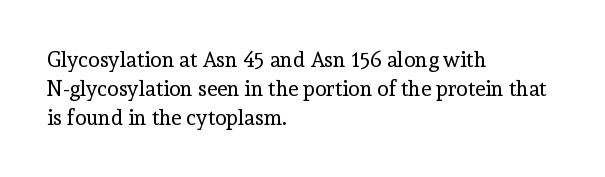
Q: Is the text bold? A: No.
Q: Is the text italic (slanted)? A: No, it is upright.
Q: Is the text underlined? A: No.
Q: How is the paragraph aligned? A: Left-aligned.
Q: Is the spacing between letters normal or unusually wide? A: Normal.
Q: Is the spacing between lines tight, normal or loose? A: Normal.
